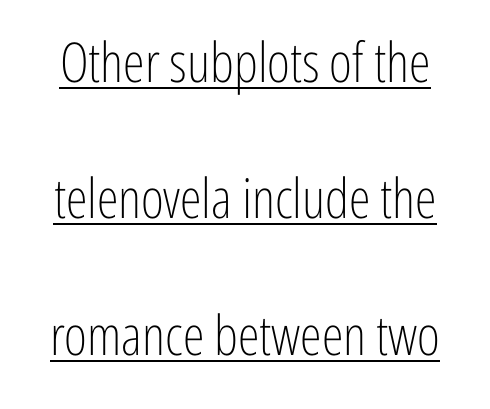
Spacing verdict: proportional, widths tailored to each character. This rendering employs a face without finishing strokes, i.e., a sans-serif. The font's upright variant was chosen for this text. The font is comparable to plain body text, perhaps lighter. These characters rest on top of a visible drawn line. What stands out about the letter spacing? Nothing — it is the standard amount.
